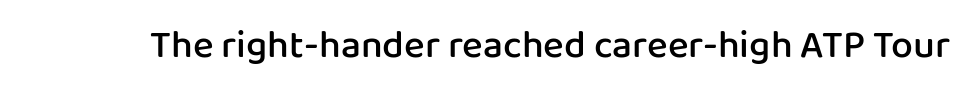
A typesetter would mark this as roman, not italic. The glyphs are unaccompanied by any horizontal stroke below them. Looks like regular typesetting: each glyph gets only the width it needs. There is no visible air inserted between adjacent glyphs. In terms of weight, the rendering is demibold, just under bold.
